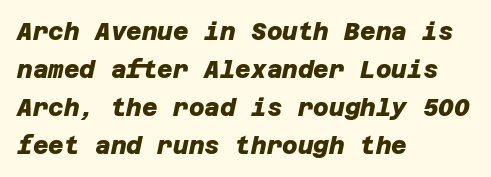
{"bold": "yes", "underline": "no", "align": "left", "line_spacing": "normal", "line_spacing_ratio": 1.58, "letter_spacing": "normal", "letter_spacing_em": 0.0, "glyph_px": 24}
